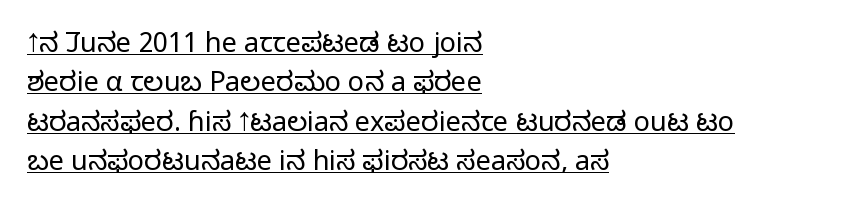
The image shows 27 px text type, upright; set left-aligned, normal line spacing (1.46x), normal letter spacing, underlined.
